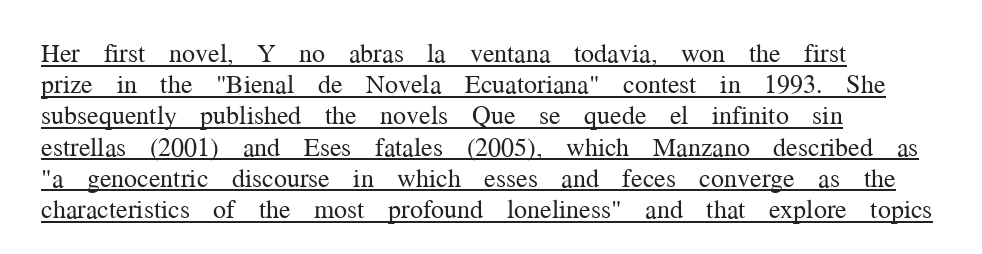
Q: Is the text bold? A: No.
Q: Is the text italic (slanted)? A: No, it is upright.
Q: Is the text underlined? A: Yes.
Q: How is the paragraph aligned? A: Left-aligned.
Q: Is the spacing between letters normal or unusually wide? A: Normal.
